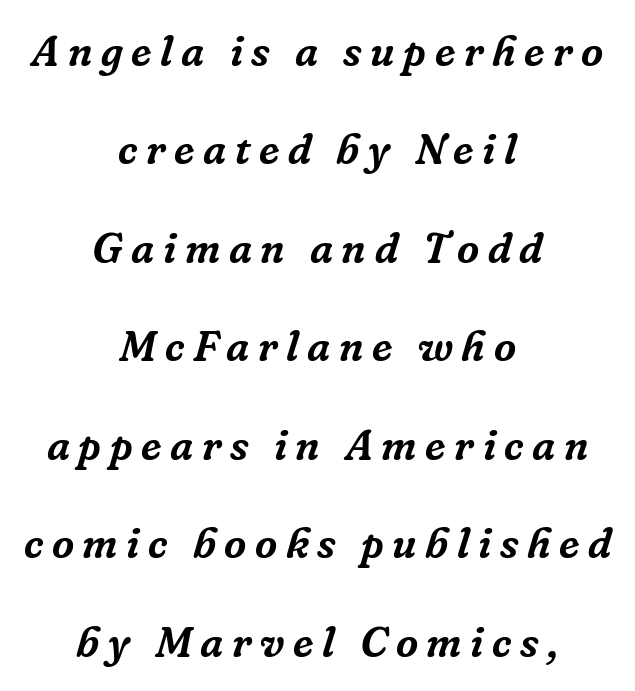
Q: Is the text italic (slanted)? A: Yes, it leans right by about 16 degrees.
Q: Is the typeface a serif or a sans-serif typeface? A: Serif.
Q: Is the text underlined? A: No.
Q: How is the paragraph aligned? A: Centered.
Q: Is the spacing between letters normal or unusually wide? A: Unusually wide.
Q: Is the spacing between lines tight, normal or loose? A: Loose.
Q: Width (condensed, normal, or wide)? A: Normal.
Q: Stroke contrast? A: Low.
Q: x-height? A: Medium.
Q: Monospaced? A: No.
